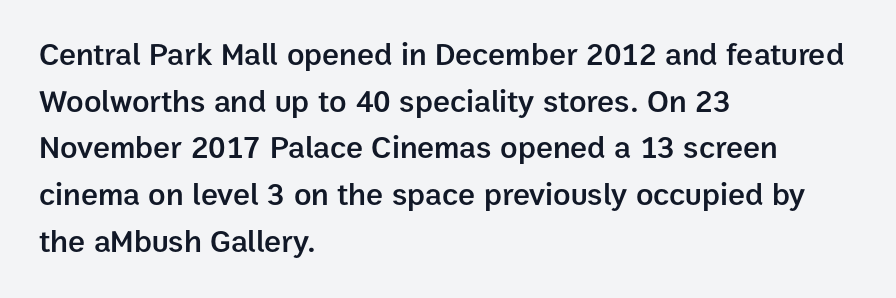
Q: Is the text bold? A: Semi-bold.
Q: Is the text italic (slanted)? A: No, it is upright.
Q: Is the typeface a serif or a sans-serif typeface? A: Sans-serif.
Q: Is the text underlined? A: No.
Q: How is the paragraph aligned? A: Left-aligned.
Q: Is the spacing between letters normal or unusually wide? A: Normal.
Q: Is the spacing between lines tight, normal or loose? A: Normal.
Q: Width (condensed, normal, or wide)? A: Normal.
Q: Stroke contrast? A: Low.
Q: x-height? A: Medium.
Q: Monospaced? A: No.
